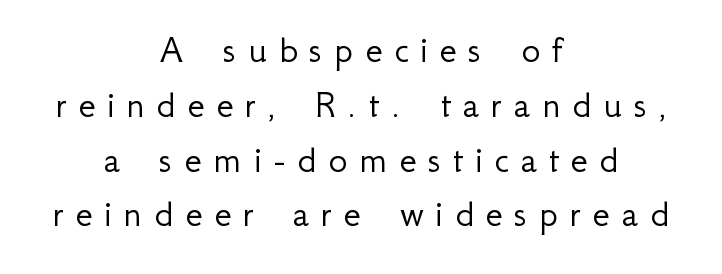
Q: Is the text bold? A: No.
Q: Is the text italic (slanted)? A: No, it is upright.
Q: Is the typeface a serif or a sans-serif typeface? A: Sans-serif.
Q: Is the text underlined? A: No.
Q: How is the paragraph aligned? A: Centered.
Q: Is the spacing between letters normal or unusually wide? A: Unusually wide.
Q: Is the spacing between lines tight, normal or loose? A: Normal.
Q: Width (condensed, normal, or wide)? A: Normal.
Q: Stroke contrast? A: Low.
Q: x-height? A: Small.
Q: Monospaced? A: No.
